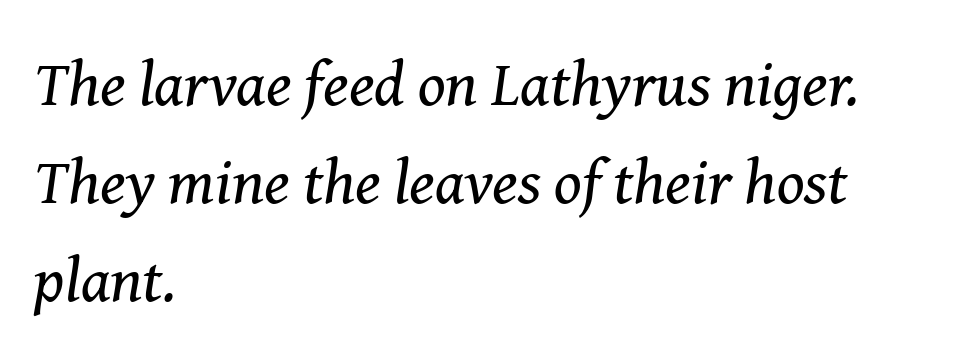
The image shows 64 px regular-weight serif type, italic (leaning right); set left-aligned, normal line spacing (1.53x), normal letter spacing, not underlined; medium stroke contrast and a medium x-height.
